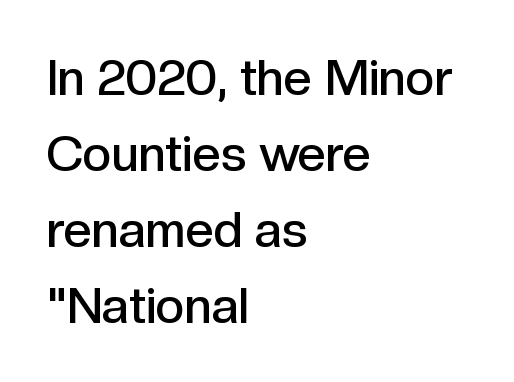
Summary of vertical rhythm: regular, with standard interline spacing. Each row of text sits above clean, open space. Characters remain perfectly vertical along every line. Each letter keeps its own natural width here, so spacing adapts to shape.
